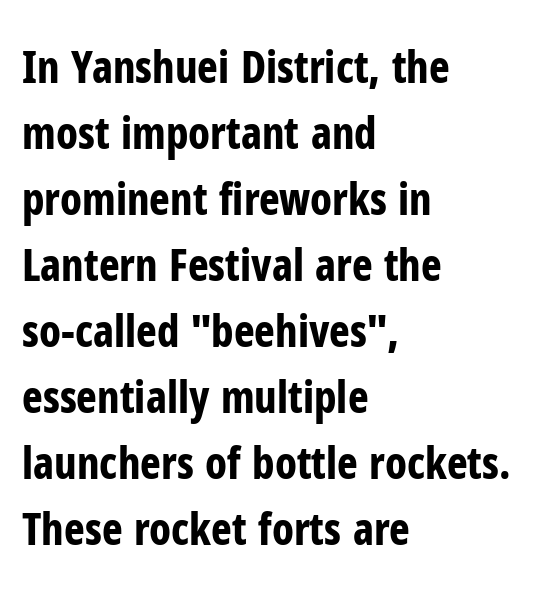
Q: Is the text bold? A: Yes.
Q: Is the text italic (slanted)? A: No, it is upright.
Q: Is the typeface a serif or a sans-serif typeface? A: Sans-serif.
Q: Is the text underlined? A: No.
Q: How is the paragraph aligned? A: Left-aligned.
Q: Is the spacing between letters normal or unusually wide? A: Normal.
Q: Is the spacing between lines tight, normal or loose? A: Normal.
Q: Width (condensed, normal, or wide)? A: Condensed.
Q: Stroke contrast? A: Low.
Q: x-height? A: Medium.
Q: Monospaced? A: No.
